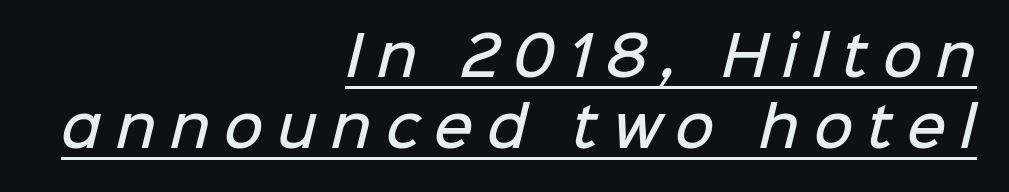
{"serif": "no", "bold": "semi", "weight": "semibold", "width": "normal", "stroke_contrast": "low", "x_height": "medium", "monospaced": "no", "underline": "yes", "align": "right", "line_spacing": "normal", "line_spacing_ratio": 1.31, "letter_spacing": "wide", "letter_spacing_em": 0.26, "glyph_px": 54}
